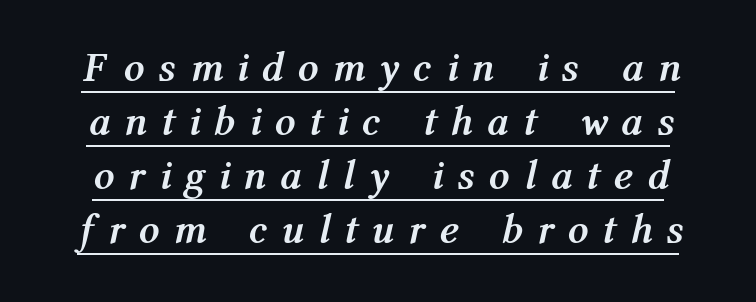
{"italic": "yes", "lean": "right", "slant_degrees": 12, "bold": "yes", "weight": "semibold", "width": "condensed", "stroke_contrast": "medium", "x_height": "medium", "monospaced": "no", "underline": "yes", "line_spacing": "normal", "line_spacing_ratio": 1.32, "letter_spacing": "wide", "letter_spacing_em": 0.45, "glyph_px": 41}
